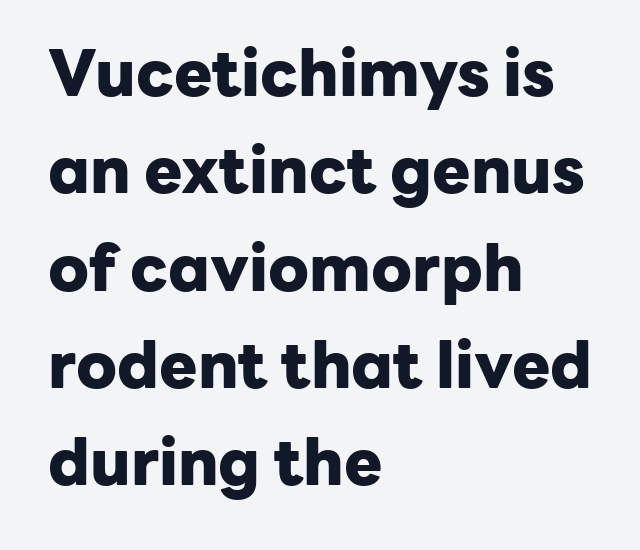
Q: Is the text bold? A: Yes.
Q: Is the text italic (slanted)? A: No, it is upright.
Q: Is the typeface a serif or a sans-serif typeface? A: Sans-serif.
Q: Is the text underlined? A: No.
Q: How is the paragraph aligned? A: Left-aligned.
Q: Is the spacing between letters normal or unusually wide? A: Normal.
Q: Is the spacing between lines tight, normal or loose? A: Normal.
Q: Width (condensed, normal, or wide)? A: Normal.
Q: Stroke contrast? A: Low.
Q: x-height? A: Medium.
Q: Monospaced? A: No.
